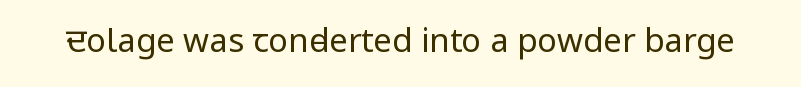
The typography opts for an upright posture over an oblique one. What stands out about the letter spacing? Nothing — it is the standard amount. Each letter's strokes conclude bluntly, with no projecting serifs. The words here are not underlined.
